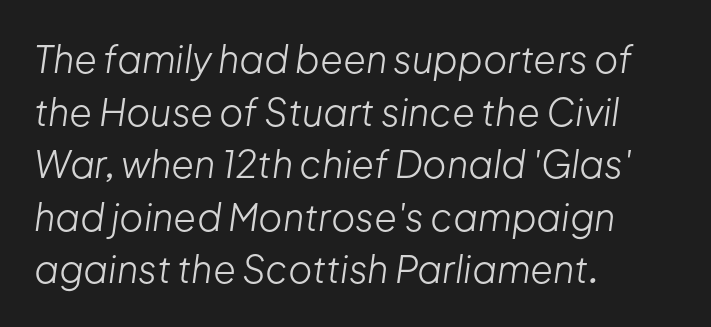
{"italic": "yes", "lean": "right", "slant_degrees": 8, "bold": "no", "weight": "light", "width": "normal", "stroke_contrast": "low", "x_height": "medium", "monospaced": "no", "underline": "no", "align": "left", "line_spacing": "normal", "line_spacing_ratio": 1.42, "letter_spacing": "normal", "letter_spacing_em": 0.0, "glyph_px": 37}
